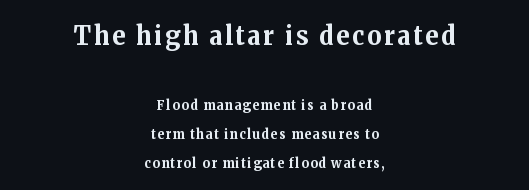
Two sizes are in play, and the larger belongs to the first block. Compared with an ordinary text face, these strokes are far heavier — a full bold. The axis of the letterforms is exactly vertical. This block would shrink considerably if given ordinary leading; it's expanded now. Horizontal alignment here is central, giving a formal, balanced look. The words here are not underlined.
